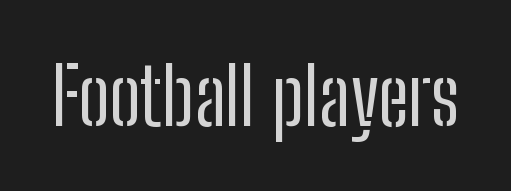
{"serif": "no", "italic": "no", "bold": "no", "weight": "regular", "width": "condensed", "stroke_contrast": "low", "x_height": "medium", "monospaced": "no", "underline": "no", "letter_spacing": "normal", "letter_spacing_em": 0.0, "glyph_px": 79}
